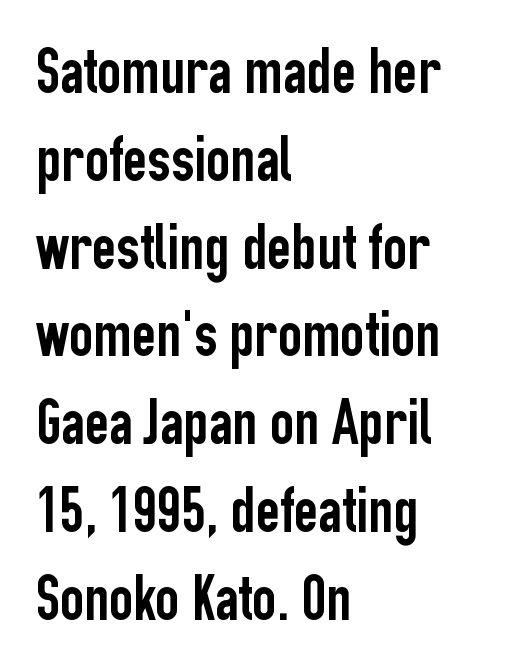
One glance says typical: line gaps are just what's usual. This sample is left-justified, so line endings fall wherever the words run out. The rendering uses natural spacing where letterforms have individual widths. The passage shown is typeset with a sans-serif family. Underlining? Definitely not there.
